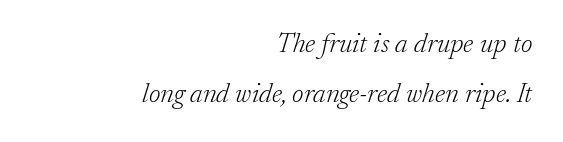
The image shows 28 px light serif type, italic (leaning right); set right-aligned, line spacing 1.79x, normal letter spacing, not underlined; low stroke contrast and a small x-height.
